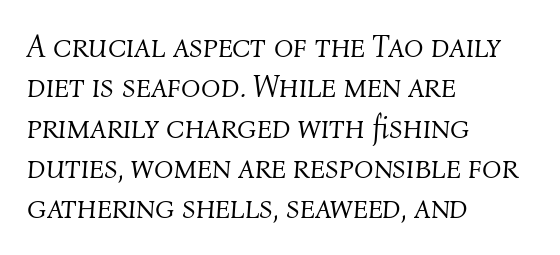
Q: Is the text bold? A: No.
Q: Is the text italic (slanted)? A: Yes, it leans right by about 4 degrees.
Q: Is the text underlined? A: No.
Q: How is the paragraph aligned? A: Left-aligned.
Q: Is the spacing between letters normal or unusually wide? A: Normal.
Q: Is the spacing between lines tight, normal or loose? A: Normal.
Q: Width (condensed, normal, or wide)? A: Normal.
Q: Stroke contrast? A: Medium.
Q: x-height? A: Medium.
Q: Monospaced? A: No.
